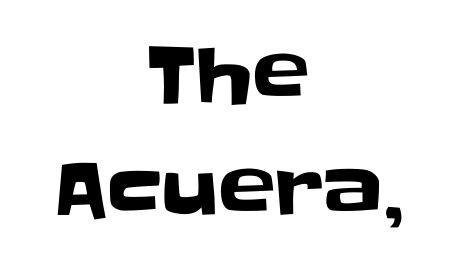
The image shows 76 px sans-serif type, upright; set centered, normal line spacing (1.51x), normal letter spacing, not underlined; low stroke contrast and a large x-height.
